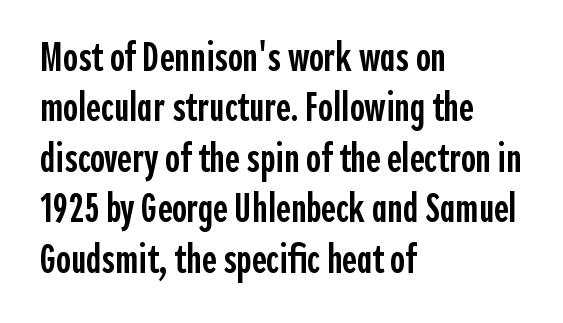
Q: Is the text bold? A: Semi-bold.
Q: Is the text italic (slanted)? A: No, it is upright.
Q: Is the typeface a serif or a sans-serif typeface? A: Sans-serif.
Q: Is the text underlined? A: No.
Q: How is the paragraph aligned? A: Left-aligned.
Q: Is the spacing between letters normal or unusually wide? A: Normal.
Q: Is the spacing between lines tight, normal or loose? A: Normal.
Q: Width (condensed, normal, or wide)? A: Condensed.
Q: x-height? A: Medium.
Q: Monospaced? A: No.
